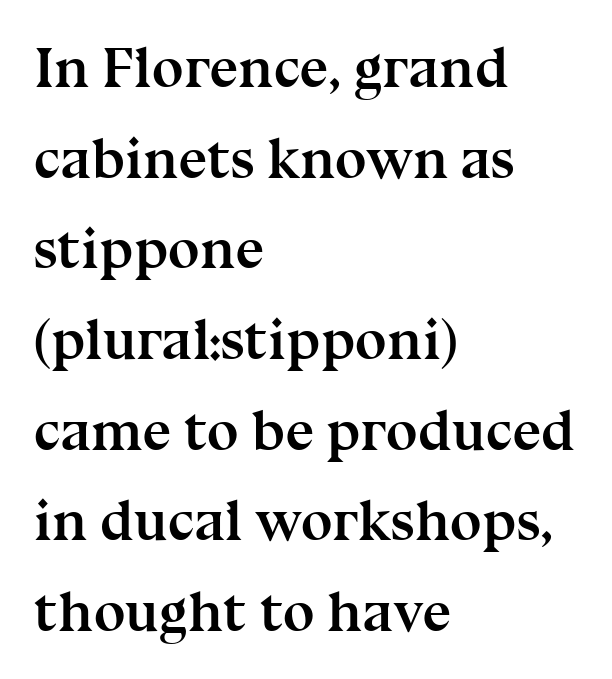
Q: Is the text bold? A: Yes.
Q: Is the text italic (slanted)? A: No, it is upright.
Q: Is the typeface a serif or a sans-serif typeface? A: Serif.
Q: Is the text underlined? A: No.
Q: How is the paragraph aligned? A: Left-aligned.
Q: Is the spacing between letters normal or unusually wide? A: Normal.
Q: Is the spacing between lines tight, normal or loose? A: Normal.
Q: Width (condensed, normal, or wide)? A: Normal.
Q: Stroke contrast? A: Medium.
Q: x-height? A: Medium.
Q: Monospaced? A: No.
